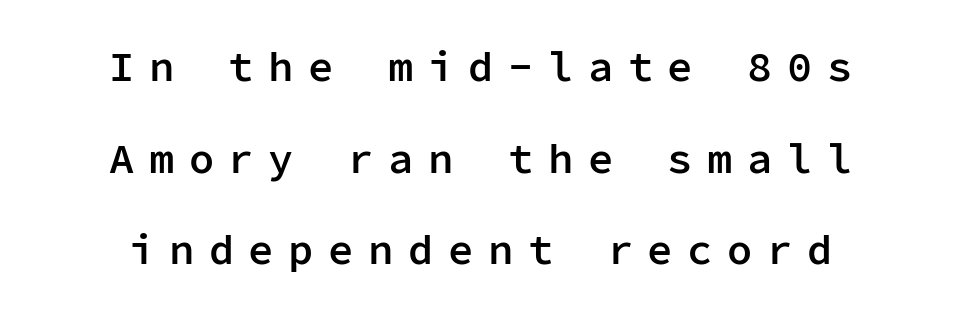
The image shows 42 px semibold sans-serif type, upright, monospaced; set centered, loose line spacing (2.18x), unusually wide letter spacing (+0.35 em), not underlined; low stroke contrast and a medium x-height.
